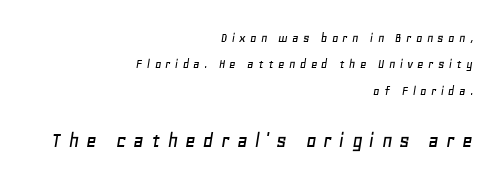
Q: Is the text italic (slanted)? A: Yes, it leans right by about 11 degrees.
Q: Is the text underlined? A: No.
Q: How is the paragraph aligned? A: Right-aligned.
Q: Is the spacing between letters normal or unusually wide? A: Unusually wide.
Q: Which block of text is set in a larger size, the first (top) or the second (bottom)? A: The second (bottom) one.
